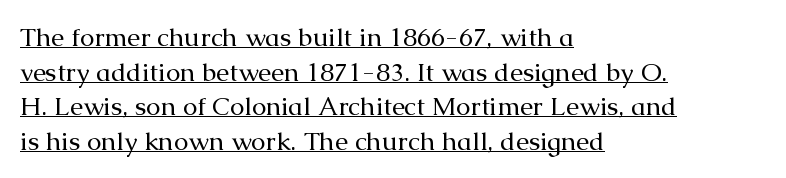
{"italic": "no", "bold": "no", "underline": "yes", "align": "left", "line_spacing": "normal", "line_spacing_ratio": 1.33, "letter_spacing": "normal", "letter_spacing_em": 0.0, "glyph_px": 26}
